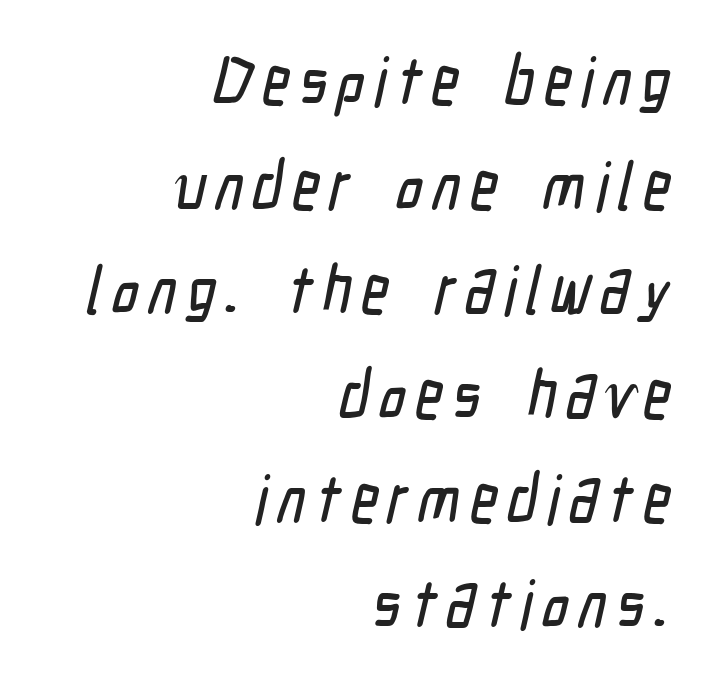
{"serif": "no", "width": "condensed", "stroke_contrast": "low", "x_height": "medium", "monospaced": "no", "underline": "no", "align": "right", "line_spacing": "normal", "line_spacing_ratio": 1.56, "glyph_px": 67}
